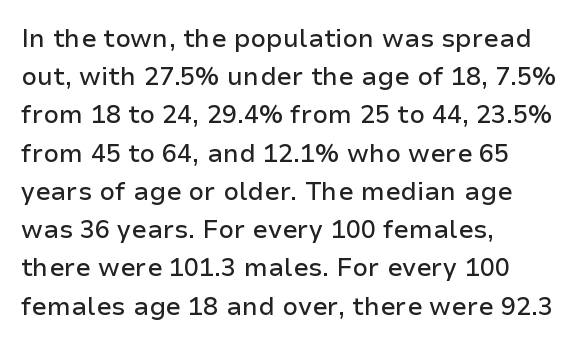
Descenders hang freely into open space. Teacher's note: observe the even left margin — that is flush-left alignment. The vertical gap from one line to the next is medium. If you drew a line through each stem, it would be perfectly vertical. The letters sit at their default tracking, neither squeezed nor spread.
